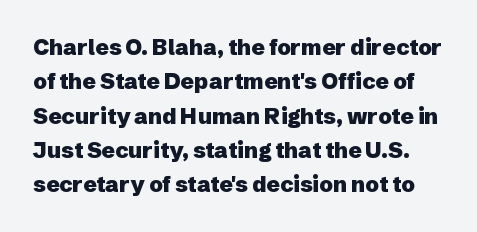
{"italic": "no", "bold": "yes", "underline": "no", "line_spacing": "normal", "line_spacing_ratio": 1.56, "letter_spacing": "normal", "letter_spacing_em": 0.0, "glyph_px": 22}
